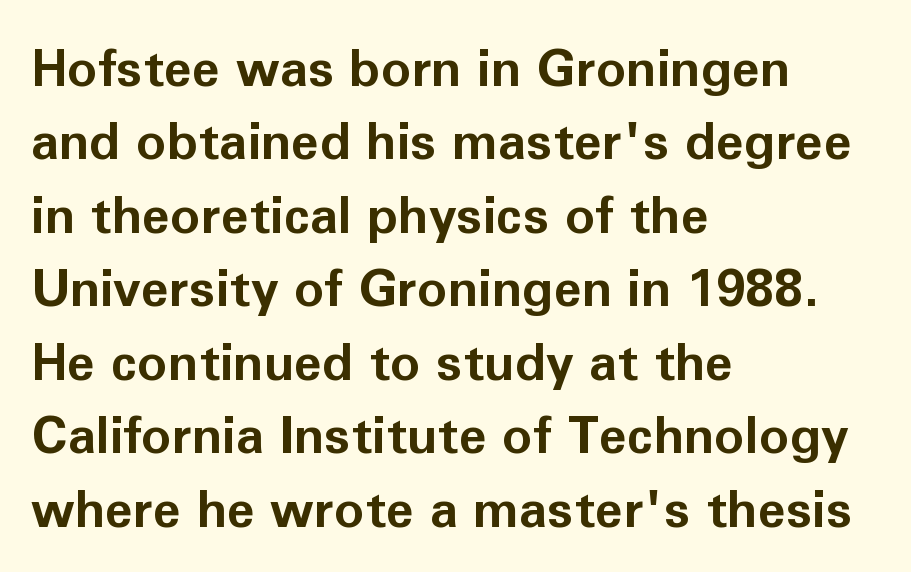
Character widths vary here, with narrow letters taking less room than wide ones. This rendering leaves character spacing at its baseline value. The text was rendered using a sans face with plain stroke endings. The text block is weighted toward the left margin, trailing off unevenly rightward.
